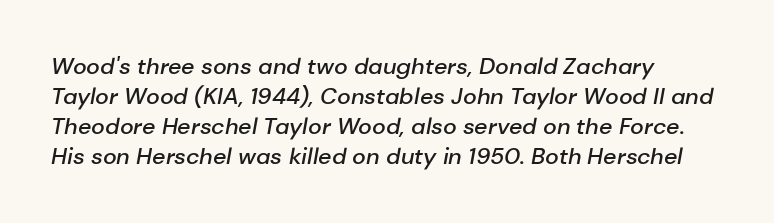
As a designer I'd log this as weight 600, semibold. Nobody touched the tracking dial on this one. Notice how descenders clear the ascenders below comfortably — that's standard leading. Every row of glyphs begins at an identical x-position on the left.
